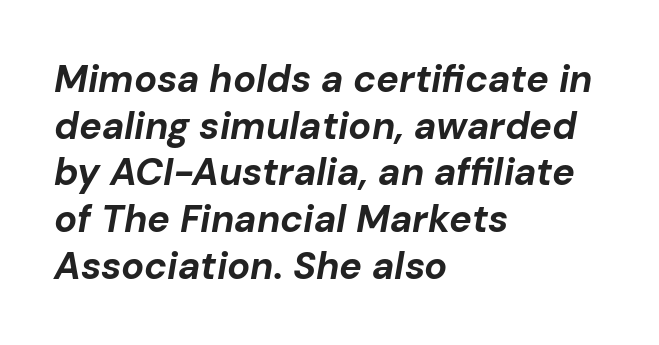
{"italic": "yes", "lean": "right", "slant_degrees": 10, "bold": "yes", "weight": "bold", "width": "normal", "stroke_contrast": "low", "x_height": "medium", "monospaced": "no", "underline": "no", "align": "left", "line_spacing_ratio": 1.23, "letter_spacing": "normal", "letter_spacing_em": 0.0, "glyph_px": 38}
